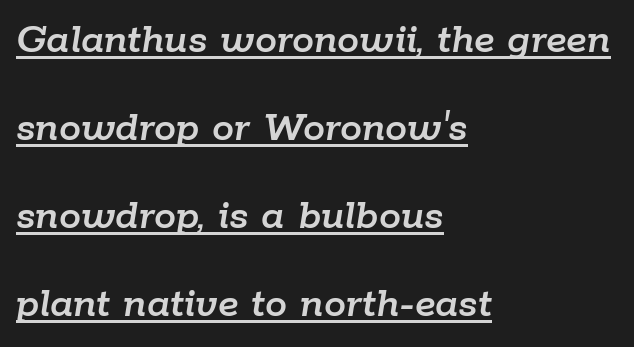
The image shows 44 px text type, italic (leaning right); set left-aligned, loose line spacing (2.0x), normal letter spacing, underlined; low stroke contrast and a medium x-height.
